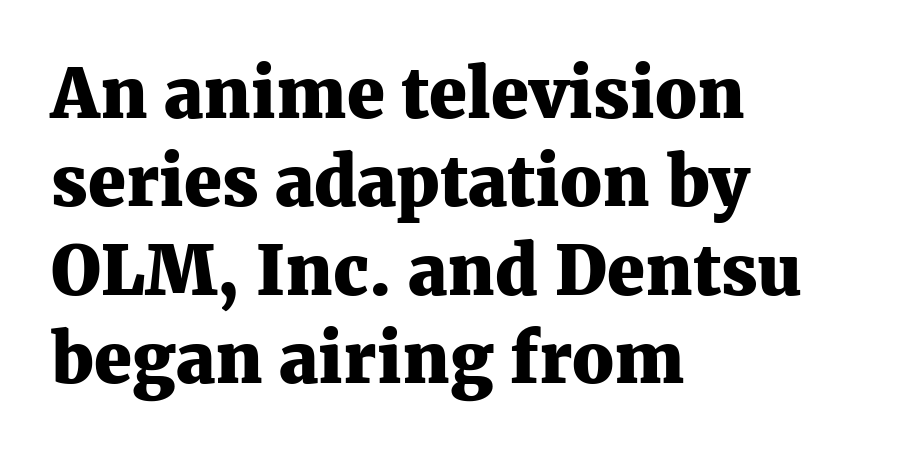
Q: Is the text bold? A: Yes.
Q: Is the text italic (slanted)? A: No, it is upright.
Q: Is the typeface a serif or a sans-serif typeface? A: Serif.
Q: Is the text underlined? A: No.
Q: How is the paragraph aligned? A: Left-aligned.
Q: Is the spacing between letters normal or unusually wide? A: Normal.
Q: Is the spacing between lines tight, normal or loose? A: Normal.
Q: Width (condensed, normal, or wide)? A: Normal.
Q: Stroke contrast? A: Medium.
Q: x-height? A: Medium.
Q: Monospaced? A: No.
